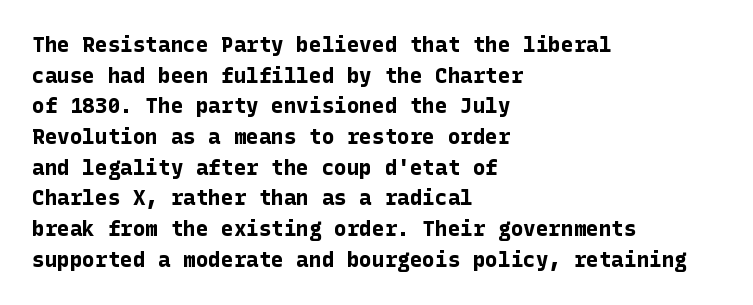
The image shows 21 px bold type, upright; set left-aligned, normal line spacing (1.46x), normal letter spacing, not underlined.
